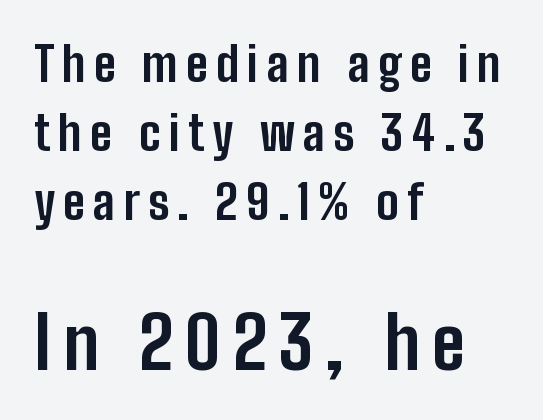
{"serif": "no", "italic": "no", "bold": "yes", "weight": "bold", "width": "condensed", "stroke_contrast": "low", "x_height": "medium", "monospaced": "no", "underline": "no", "align": "left", "line_spacing": "normal", "line_spacing_ratio": 1.44, "larger_block": "second", "size_ratio": 1.5, "glyph_px": 72}
